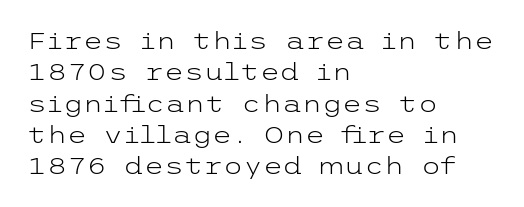
{"italic": "no", "bold": "no", "underline": "no", "align": "left", "line_spacing": "normal", "line_spacing_ratio": 1.36, "letter_spacing": "normal", "letter_spacing_em": 0.0, "glyph_px": 23}
